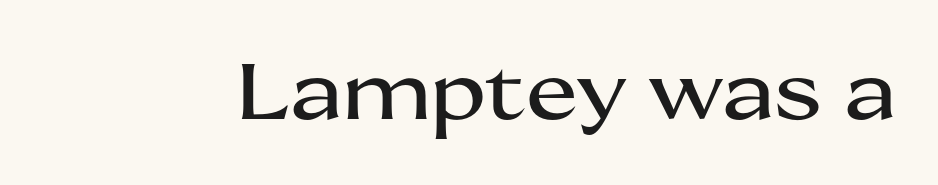
{"italic": "no", "width": "wide", "stroke_contrast": "medium", "x_height": "medium", "monospaced": "no", "underline": "no", "letter_spacing": "normal", "letter_spacing_em": 0.0, "glyph_px": 78}
